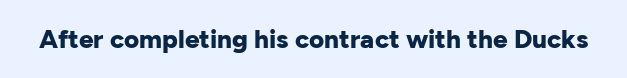
Only glyphs here, with clear space below each row. Rendered with straight, roman letterforms. The glyphs have the mass of a bold cut. Observe the ordinary spacing: letters are neighbours, not strangers.
